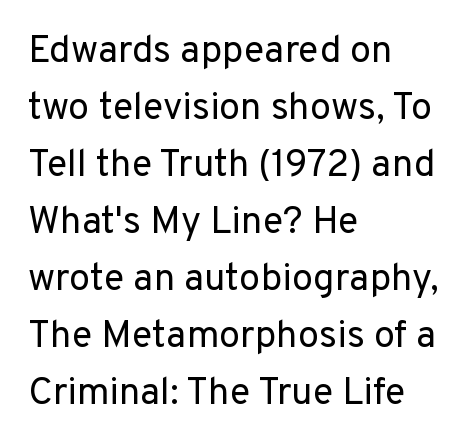
{"serif": "no", "italic": "no", "bold": "no", "weight": "regular", "width": "normal", "stroke_contrast": "low", "x_height": "medium", "monospaced": "no", "underline": "no", "align": "left", "line_spacing": "normal", "line_spacing_ratio": 1.5, "letter_spacing": "normal", "letter_spacing_em": 0.0, "glyph_px": 38}
